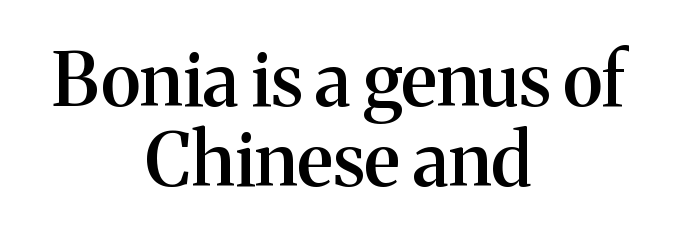
Q: Is the text bold? A: Semi-bold.
Q: Is the text italic (slanted)? A: No, it is upright.
Q: Is the typeface a serif or a sans-serif typeface? A: Serif.
Q: Is the text underlined? A: No.
Q: How is the paragraph aligned? A: Centered.
Q: Is the spacing between letters normal or unusually wide? A: Normal.
Q: Is the spacing between lines tight, normal or loose? A: Tight.
Q: Width (condensed, normal, or wide)? A: Normal.
Q: Stroke contrast? A: Medium.
Q: x-height? A: Medium.
Q: Monospaced? A: No.
